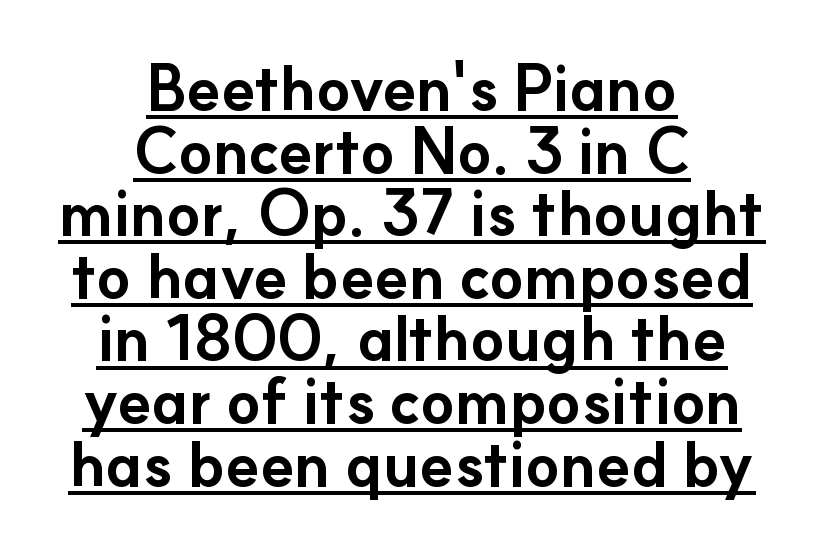
Q: Is the text bold? A: Yes.
Q: Is the text italic (slanted)? A: No, it is upright.
Q: Is the typeface a serif or a sans-serif typeface? A: Sans-serif.
Q: Is the text underlined? A: Yes.
Q: How is the paragraph aligned? A: Centered.
Q: Is the spacing between letters normal or unusually wide? A: Normal.
Q: Is the spacing between lines tight, normal or loose? A: Tight.
Q: Width (condensed, normal, or wide)? A: Normal.
Q: Stroke contrast? A: Low.
Q: x-height? A: Small.
Q: Monospaced? A: No.
